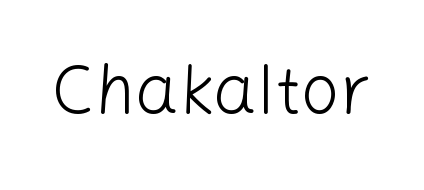
Weight: in the light-to-regular range. Quick note: underline off. The axis of the letterforms is exactly vertical. Think of a printed novel: that variable character pitch is what you see here. Check where the strokes stop: nothing finishes them off — pure sans. The line texture is even and compact thanks to regular tracking.
